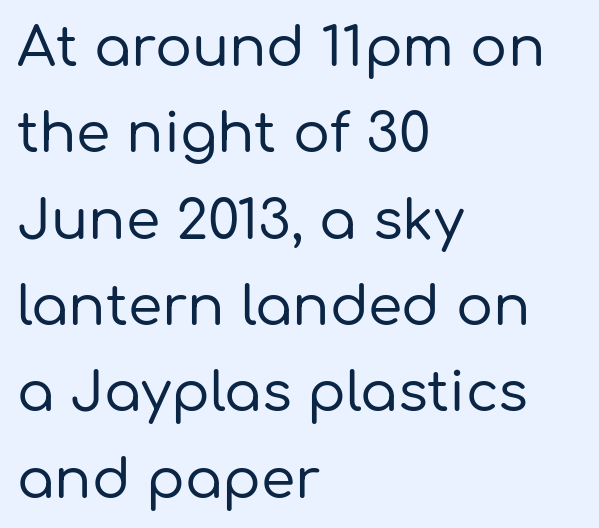
Words appear dense and cohesive because spacing is normal. Each new line begins a customary step beneath the previous one. Look at the bottom of the vertical strokes: they stop flat, with no serifs. The axis of the letterforms is exactly vertical. Descenders are the only things crossing below the line.
